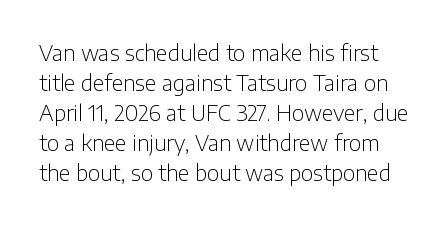
{"italic": "no", "bold": "no", "underline": "no", "line_spacing": "normal", "line_spacing_ratio": 1.43, "letter_spacing": "normal", "letter_spacing_em": 0.0, "glyph_px": 21}
